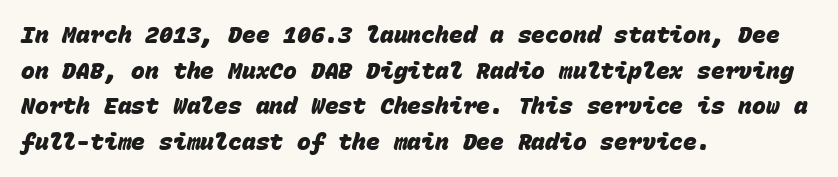
The image shows 23 px bold type; set left-aligned, normal line spacing (1.55x), normal letter spacing, not underlined.
